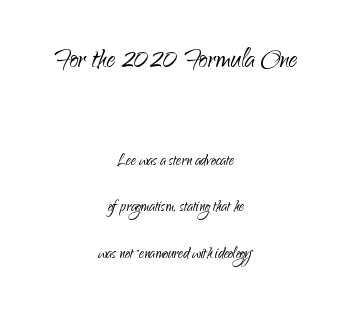
{"serif": "no", "bold": "no", "weight": "light", "width": "normal", "stroke_contrast": "low", "x_height": "small", "monospaced": "no", "underline": "no", "align": "center", "line_spacing": "loose", "line_spacing_ratio": 2.46, "letter_spacing": "normal", "letter_spacing_em": 0.0, "larger_block": "first", "size_ratio": 1.74, "glyph_px": 33}
